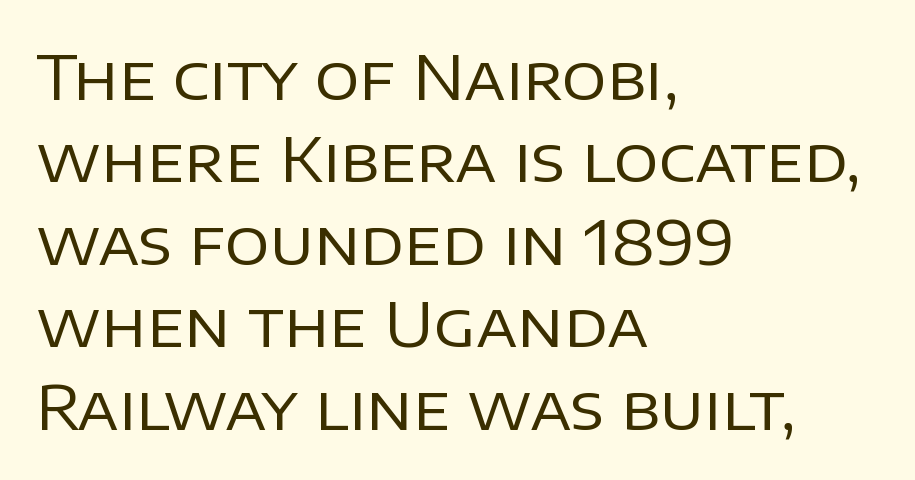
Weight: in the light-to-regular range. Regarding leading, the lines here are spaced in the standard way. This sample has the flowing, uneven cadence of proportional lettering. Compared with typical body copy, the letter spacing here is the same.
